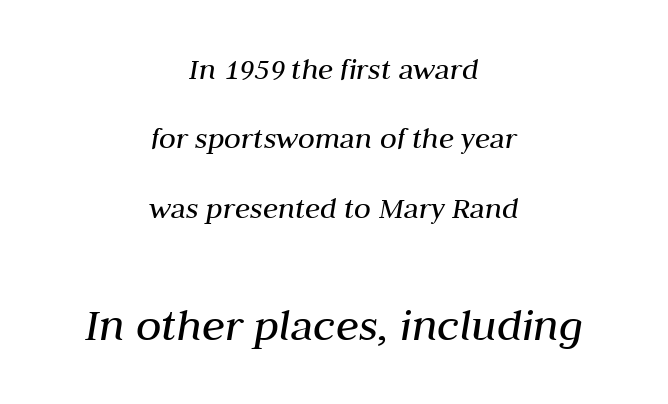
This block would shrink considerably if given ordinary leading; it's expanded now. The face used here has a pronounced slope to its letters. Alignment: centered. These two chunks differ in scale, with the bottom chunk taking the larger measure. The face looks like a standard text weight, possibly lighter. Varying glyph widths throughout — classic text-font behaviour.
